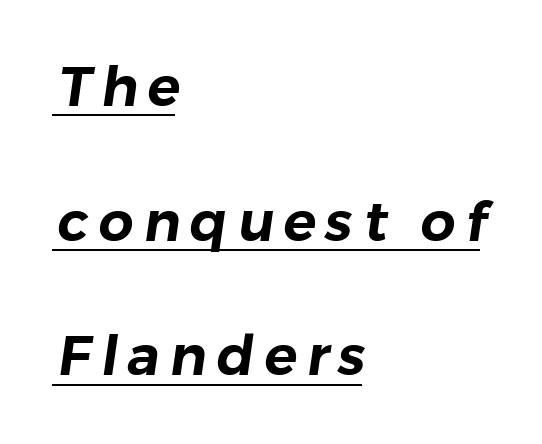
{"serif": "no", "width": "normal", "stroke_contrast": "low", "x_height": "medium", "monospaced": "no", "underline": "yes", "align": "left", "line_spacing": "loose", "line_spacing_ratio": 2.45, "glyph_px": 55}
